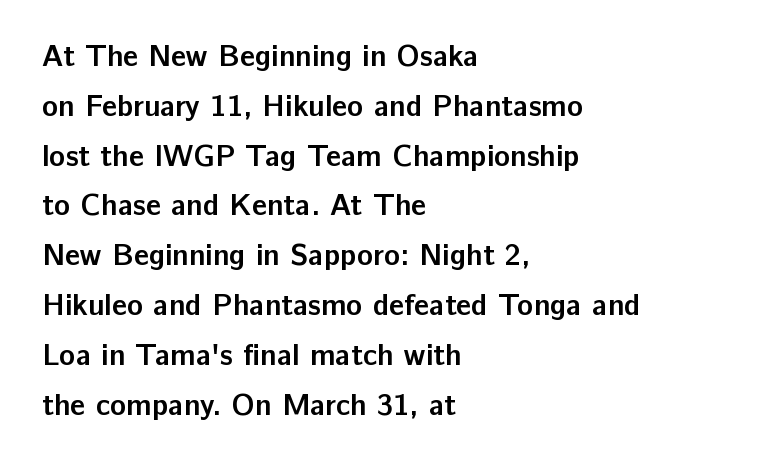
The axis of the letterforms is exactly vertical. Spacing verdict: proportional, widths tailored to each character. Check where the strokes stop: nothing finishes them off — pure sans. Quick note: interline space is typical. Every row of glyphs begins at an identical x-position on the left. Glance below the letters and you will spot only blank space.
